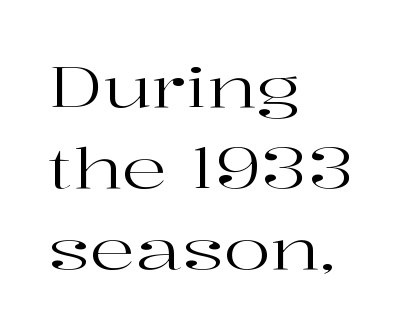
Look at the bottom of the vertical strokes: they flare into serifs here. Which margin do the lines hug? The left one — the right edge is uneven. Character widths vary here, with narrow letters taking less room than wide ones. Each new line begins a customary step beneath the previous one.
